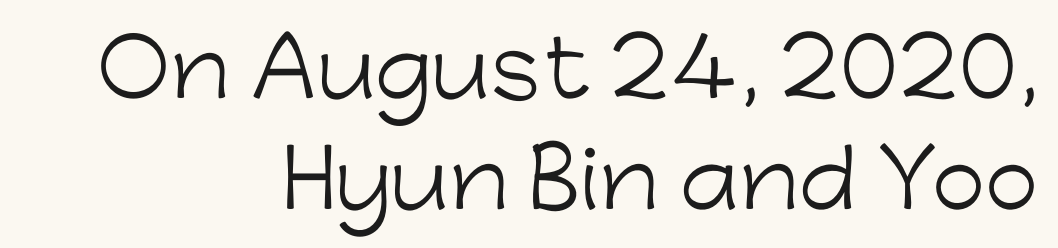
Character widths vary here, with narrow letters taking less room than wide ones. The rendering shows plain stroke endings on the letterforms — a sans-serif design. Compared with typical body copy, the letter spacing here is the same. Check under the words: just untouched page.
